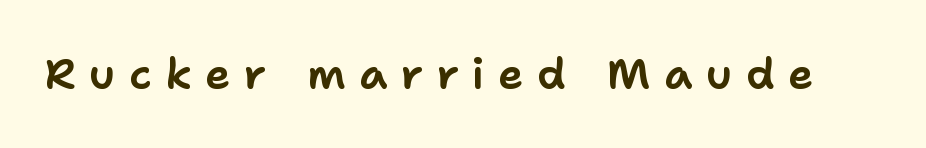
{"serif": "no", "italic": "no", "width": "normal", "stroke_contrast": "low", "x_height": "medium", "monospaced": "no", "underline": "no", "letter_spacing": "wide", "letter_spacing_em": 0.31, "glyph_px": 43}
